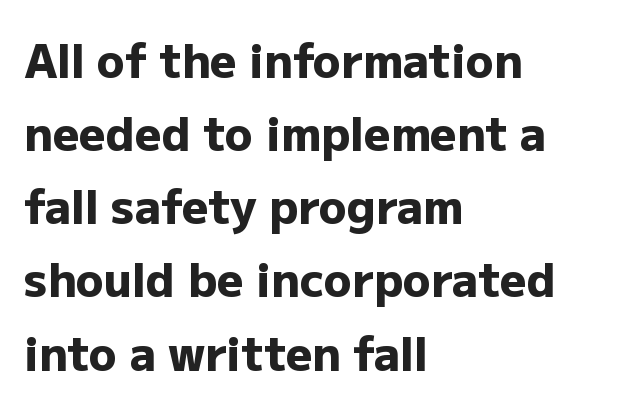
{"serif": "no", "italic": "no", "bold": "yes", "weight": "heavy", "width": "normal", "stroke_contrast": "low", "x_height": "medium", "monospaced": "no", "underline": "no", "align": "left", "line_spacing": "normal", "line_spacing_ratio": 1.59, "letter_spacing": "normal", "letter_spacing_em": 0.0, "glyph_px": 46}
